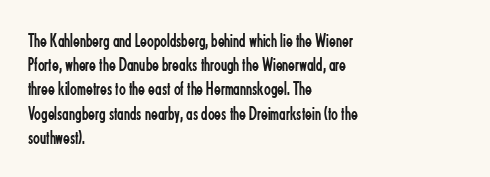
Q: Is the text bold? A: No.
Q: Is the text italic (slanted)? A: No, it is upright.
Q: Is the text underlined? A: No.
Q: How is the paragraph aligned? A: Left-aligned.
Q: Is the spacing between letters normal or unusually wide? A: Normal.
